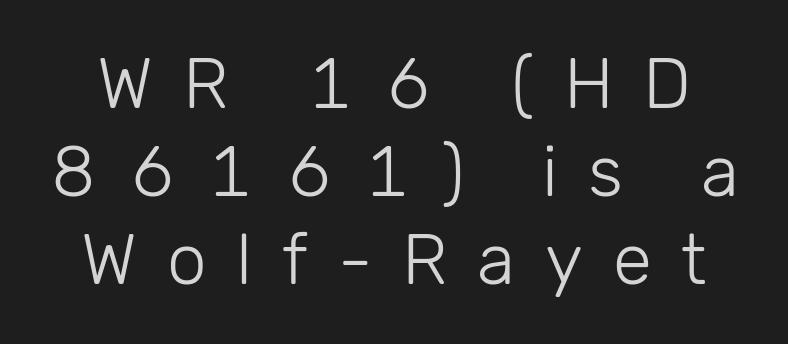
The image shows 71 px light sans-serif type, upright; set line spacing 1.24x, unusually wide letter spacing (+0.42 em), not underlined; low stroke contrast and a medium x-height.
